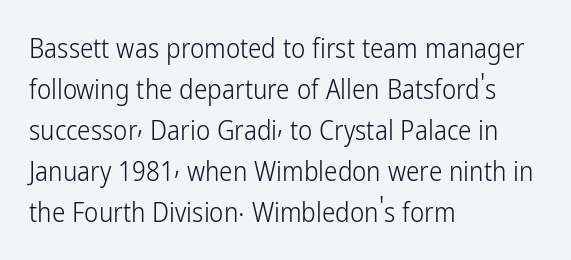
The image shows 27 px text type, upright; set left-aligned, normal line spacing (1.52x), normal letter spacing, not underlined.
